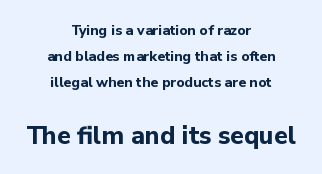
A clean baseline with only descenders dipping below it. Typesetter's note — lower block bumped up in size, upper block left smaller. Spacing between characters is what you'd get straight out of the box. When letters stand straight like this, we call the style roman or upright. Typesetter's note: full bold, strokes at maximum text heaviness.
